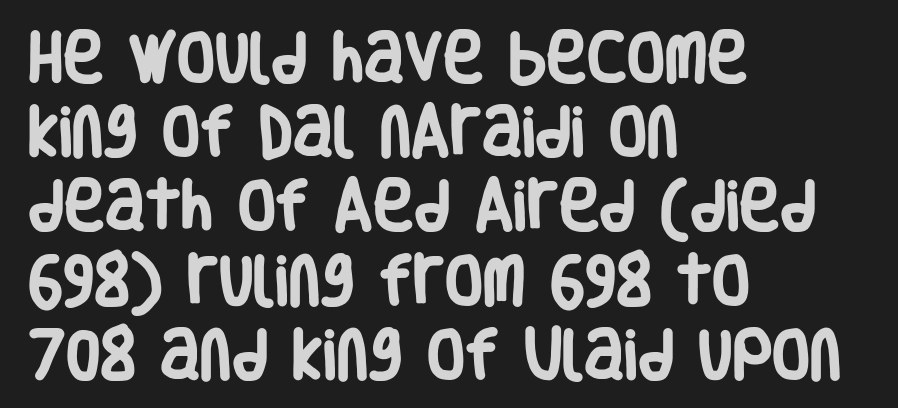
{"serif": "no", "italic": "no", "bold": "yes", "weight": "heavy", "width": "condensed", "stroke_contrast": "low", "x_height": "large", "monospaced": "no", "underline": "no", "align": "left", "line_spacing": "normal", "line_spacing_ratio": 1.35, "letter_spacing": "normal", "letter_spacing_em": 0.0, "glyph_px": 55}
